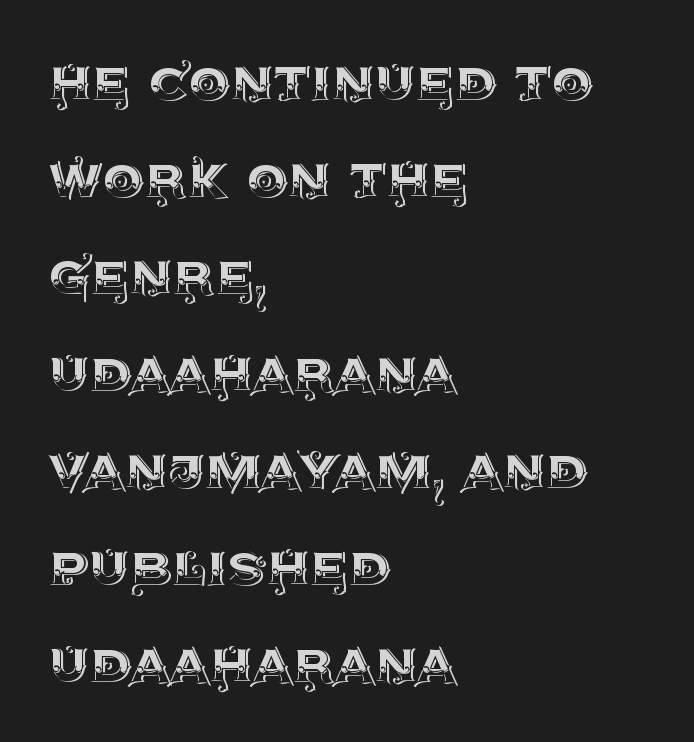
The image shows 66 px text type, upright; set left-aligned, normal line spacing (1.47x), normal letter spacing, not underlined; a large x-height.
